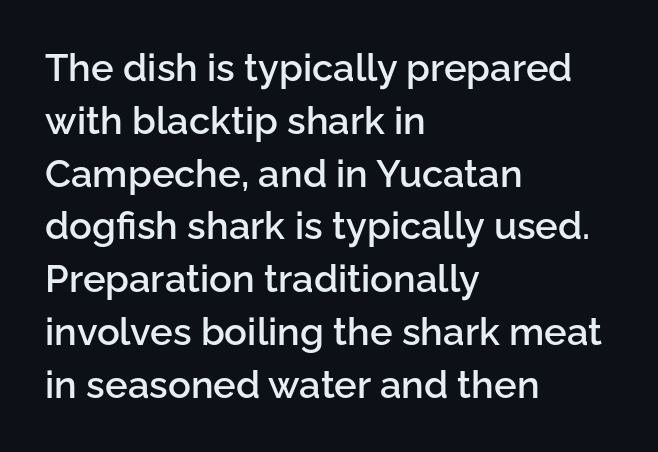
Q: Is the text bold? A: Semi-bold.
Q: Is the text italic (slanted)? A: No, it is upright.
Q: Is the typeface a serif or a sans-serif typeface? A: Sans-serif.
Q: Is the text underlined? A: No.
Q: How is the paragraph aligned? A: Left-aligned.
Q: Is the spacing between letters normal or unusually wide? A: Normal.
Q: Is the spacing between lines tight, normal or loose? A: Normal.
Q: Width (condensed, normal, or wide)? A: Normal.
Q: Stroke contrast? A: Low.
Q: x-height? A: Medium.
Q: Monospaced? A: No.
